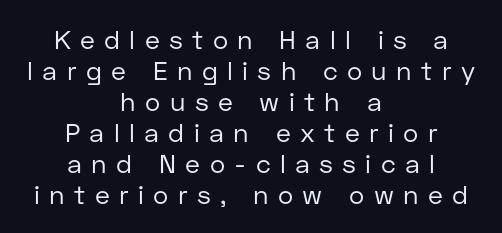
Does the lettering tilt? It doesn't — this is upright. The gaps between neighbouring characters are conspicuously large. Descender tails drop into unmarked territory. Teacher's note: observe the equal gaps on both sides — that is centered alignment. The font is comparable to plain body text, perhaps lighter.
